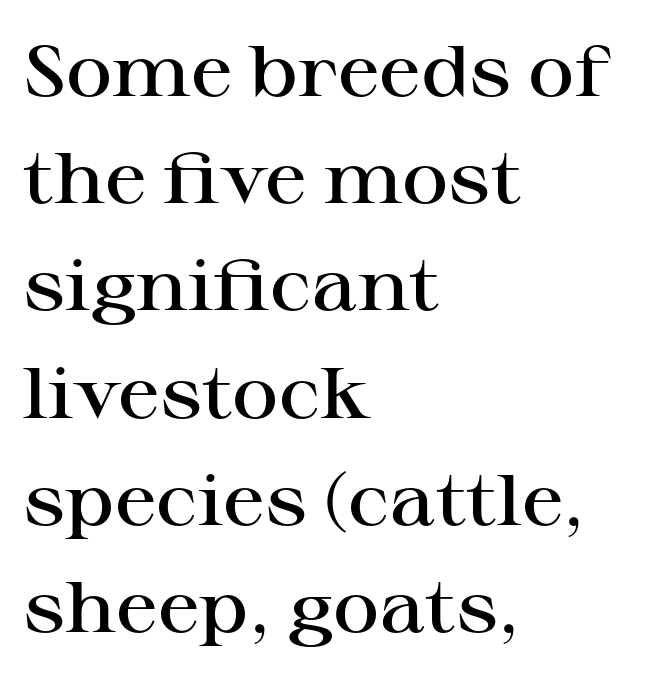
Q: Is the text bold? A: Semi-bold.
Q: Is the text italic (slanted)? A: No, it is upright.
Q: Is the typeface a serif or a sans-serif typeface? A: Serif.
Q: Is the text underlined? A: No.
Q: How is the paragraph aligned? A: Left-aligned.
Q: Is the spacing between letters normal or unusually wide? A: Normal.
Q: Is the spacing between lines tight, normal or loose? A: Normal.
Q: Width (condensed, normal, or wide)? A: Wide.
Q: Stroke contrast? A: High.
Q: x-height? A: Medium.
Q: Monospaced? A: No.
